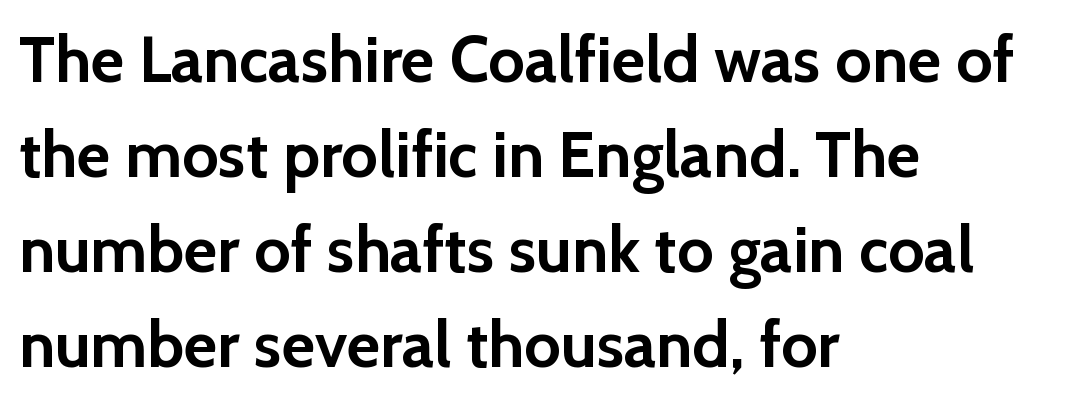
Q: Is the text bold? A: Yes.
Q: Is the text italic (slanted)? A: No, it is upright.
Q: Is the typeface a serif or a sans-serif typeface? A: Sans-serif.
Q: Is the text underlined? A: No.
Q: How is the paragraph aligned? A: Left-aligned.
Q: Is the spacing between letters normal or unusually wide? A: Normal.
Q: Is the spacing between lines tight, normal or loose? A: Normal.
Q: Width (condensed, normal, or wide)? A: Normal.
Q: x-height? A: Medium.
Q: Monospaced? A: No.
